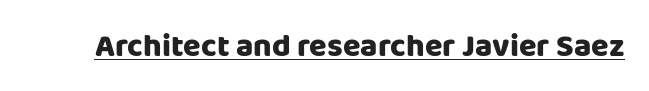
Q: Is the text italic (slanted)? A: No, it is upright.
Q: Is the typeface a serif or a sans-serif typeface? A: Sans-serif.
Q: Is the text underlined? A: Yes.
Q: Is the spacing between letters normal or unusually wide? A: Normal.
Q: Width (condensed, normal, or wide)? A: Normal.
Q: Stroke contrast? A: Low.
Q: x-height? A: Large.
Q: Monospaced? A: No.
